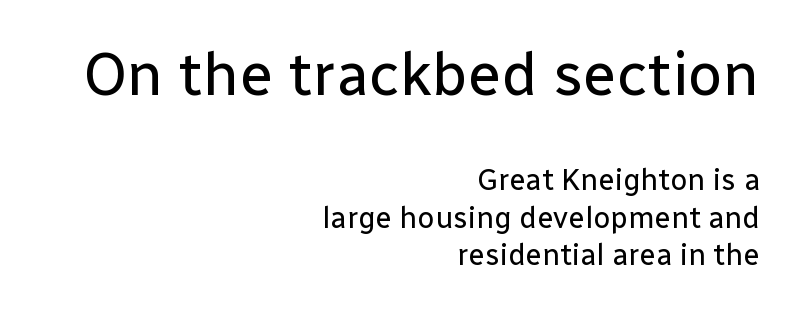
Q: Is the text bold? A: No.
Q: Is the text italic (slanted)? A: No, it is upright.
Q: Is the typeface a serif or a sans-serif typeface? A: Sans-serif.
Q: Is the text underlined? A: No.
Q: How is the paragraph aligned? A: Right-aligned.
Q: Is the spacing between letters normal or unusually wide? A: Normal.
Q: Which block of text is set in a larger size, the first (top) or the second (bottom)? A: The first (top) one.
Q: Width (condensed, normal, or wide)? A: Normal.
Q: Stroke contrast? A: Low.
Q: x-height? A: Medium.
Q: Monospaced? A: No.
